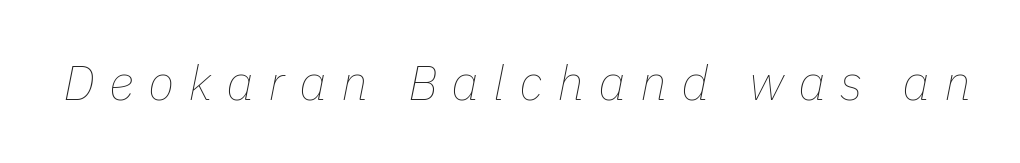
The rendering applies a slant to the glyphs. Compared with typical body copy, the letter spacing here is much looser. Here the designer chose a conventional face with non-uniform glyph widths. The font sits on the lighter half of the weight spectrum, regular included.
